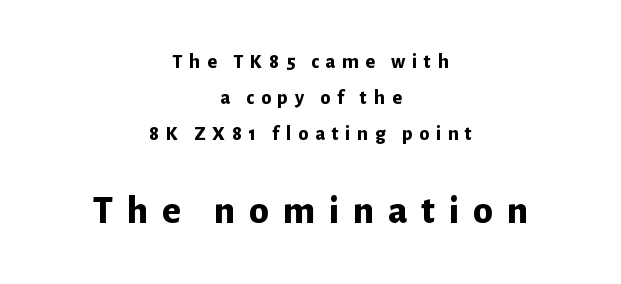
Q: Is the text bold? A: Yes.
Q: Is the text italic (slanted)? A: No, it is upright.
Q: Is the typeface a serif or a sans-serif typeface? A: Sans-serif.
Q: Is the text underlined? A: No.
Q: How is the paragraph aligned? A: Centered.
Q: Is the spacing between letters normal or unusually wide? A: Unusually wide.
Q: Which block of text is set in a larger size, the first (top) or the second (bottom)? A: The second (bottom) one.
Q: Width (condensed, normal, or wide)? A: Normal.
Q: Stroke contrast? A: Low.
Q: x-height? A: Medium.
Q: Monospaced? A: No.
